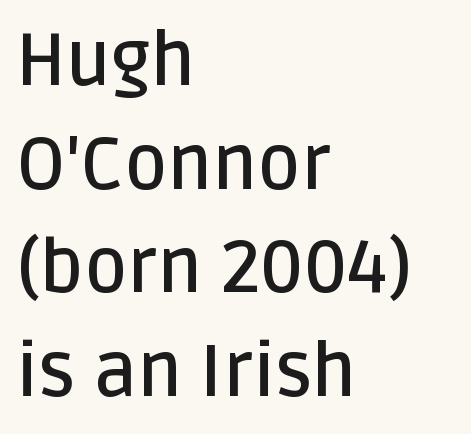
{"serif": "no", "italic": "no", "bold": "semi", "weight": "semibold", "width": "normal", "stroke_contrast": "low", "x_height": "large", "monospaced": "no", "underline": "no", "align": "left", "line_spacing": "normal", "line_spacing_ratio": 1.4, "letter_spacing": "normal", "letter_spacing_em": 0.0, "glyph_px": 74}
